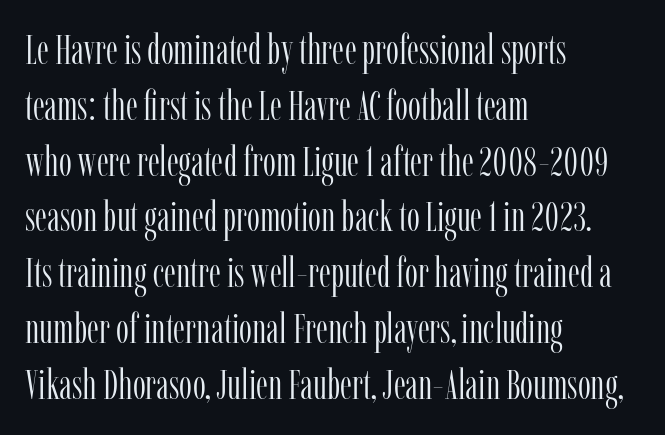
Yep, those are serifs on the letters. Think of a printed novel: that variable character pitch is what you see here. Interline gaps are of average width in this sample. Visually the block forms a straight wall on the left and a jagged coastline on the right. The tracking reads as untouched default to a designer's eye.
